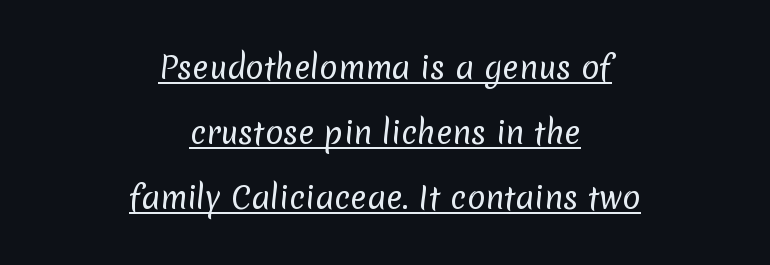
No feet cap the strokes, marking this as sans-serif type. No extra ink here — the face is not bold. If you folded the block vertically in half, each line would mirror itself in length. These characters rest on top of a visible drawn line.
